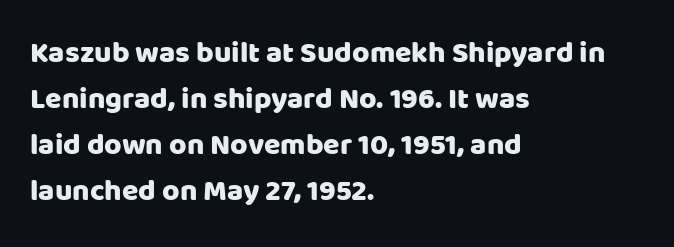
Looks like regular typesetting: each glyph gets only the width it needs. The specimen omits any rule beneath the text block's lines. Students, note that the glyphs here touch the page at normal intervals. Horizontal bands of white between lines are of average thickness. Grotesque or geometric, the face here clearly has no serifs. Each line starts at the same left margin while the right side varies.
